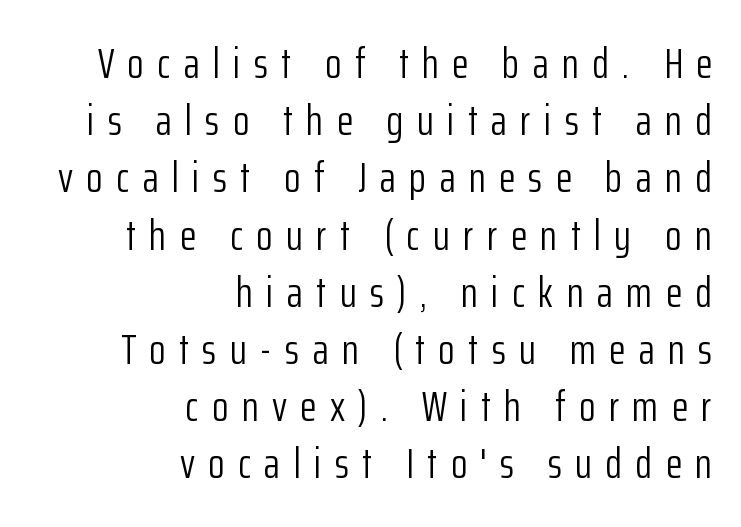
{"serif": "no", "italic": "no", "bold": "no", "weight": "light", "width": "condensed", "stroke_contrast": "low", "x_height": "medium", "monospaced": "no", "underline": "no", "align": "right", "line_spacing": "normal", "line_spacing_ratio": 1.33, "letter_spacing": "wide", "letter_spacing_em": 0.31, "glyph_px": 43}
